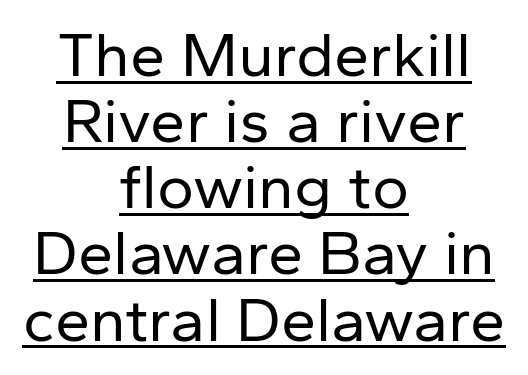
Q: Is the text bold? A: No.
Q: Is the text italic (slanted)? A: No, it is upright.
Q: Is the typeface a serif or a sans-serif typeface? A: Sans-serif.
Q: Is the text underlined? A: Yes.
Q: How is the paragraph aligned? A: Centered.
Q: Is the spacing between letters normal or unusually wide? A: Normal.
Q: Is the spacing between lines tight, normal or loose? A: Tight.
Q: Width (condensed, normal, or wide)? A: Normal.
Q: Stroke contrast? A: Low.
Q: x-height? A: Medium.
Q: Monospaced? A: No.
